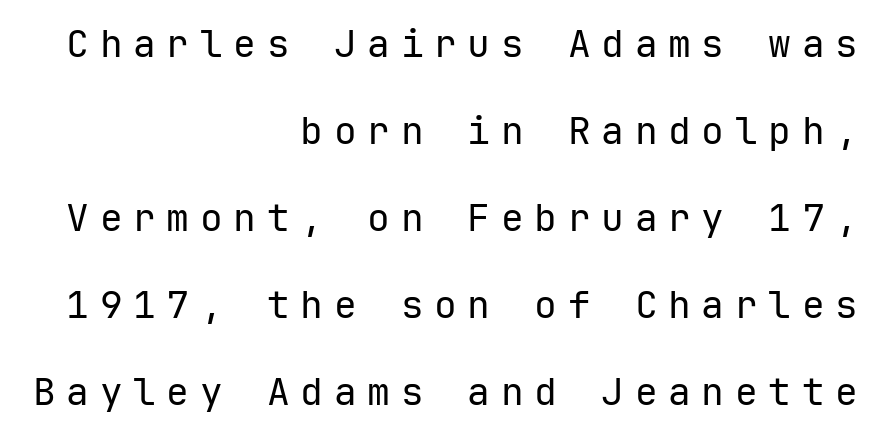
{"serif": "no", "italic": "no", "bold": "no", "weight": "regular", "width": "normal", "stroke_contrast": "low", "x_height": "medium", "monospaced": "yes", "underline": "no", "align": "right", "line_spacing": "loose", "line_spacing_ratio": 2.29, "letter_spacing": "wide", "letter_spacing_em": 0.28, "glyph_px": 38}
